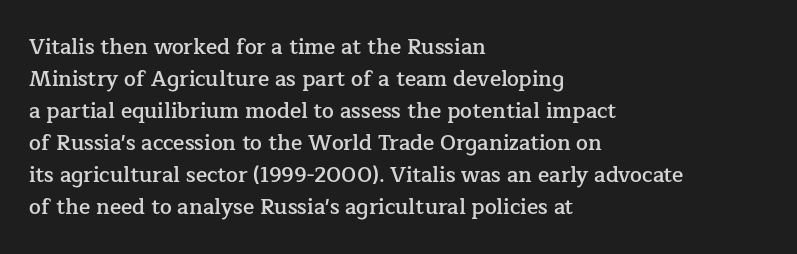
Q: Is the text bold? A: Semi-bold.
Q: Is the text italic (slanted)? A: No, it is upright.
Q: Is the text underlined? A: No.
Q: How is the paragraph aligned? A: Left-aligned.
Q: Is the spacing between letters normal or unusually wide? A: Normal.
Q: Is the spacing between lines tight, normal or loose? A: Normal.
